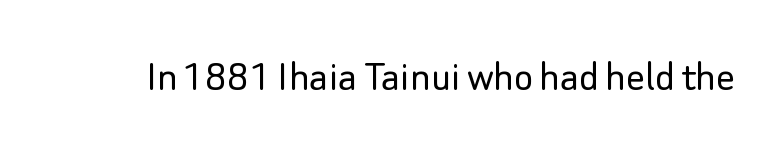
The image shows 46 px light sans-serif type, upright; set normal letter spacing, not underlined; low stroke contrast and a small x-height.
